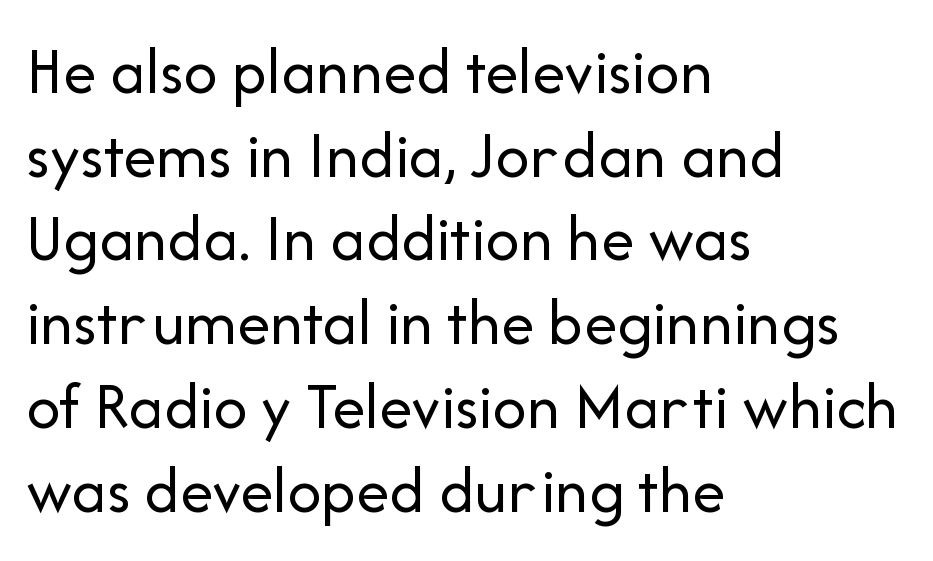
Q: Is the text bold? A: No.
Q: Is the text italic (slanted)? A: No, it is upright.
Q: Is the typeface a serif or a sans-serif typeface? A: Sans-serif.
Q: Is the text underlined? A: No.
Q: How is the paragraph aligned? A: Left-aligned.
Q: Is the spacing between letters normal or unusually wide? A: Normal.
Q: Is the spacing between lines tight, normal or loose? A: Normal.
Q: Width (condensed, normal, or wide)? A: Normal.
Q: Stroke contrast? A: Low.
Q: x-height? A: Medium.
Q: Monospaced? A: No.
